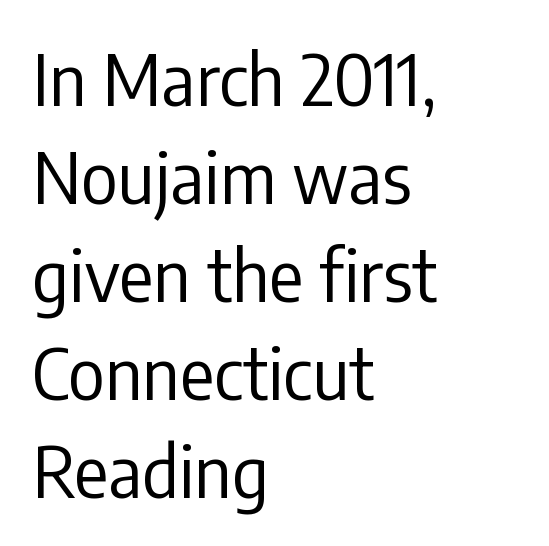
Q: Is the text bold? A: No.
Q: Is the text italic (slanted)? A: No, it is upright.
Q: Is the typeface a serif or a sans-serif typeface? A: Sans-serif.
Q: Is the text underlined? A: No.
Q: How is the paragraph aligned? A: Left-aligned.
Q: Is the spacing between letters normal or unusually wide? A: Normal.
Q: Is the spacing between lines tight, normal or loose? A: Normal.
Q: Width (condensed, normal, or wide)? A: Condensed.
Q: Stroke contrast? A: Low.
Q: x-height? A: Medium.
Q: Monospaced? A: No.
